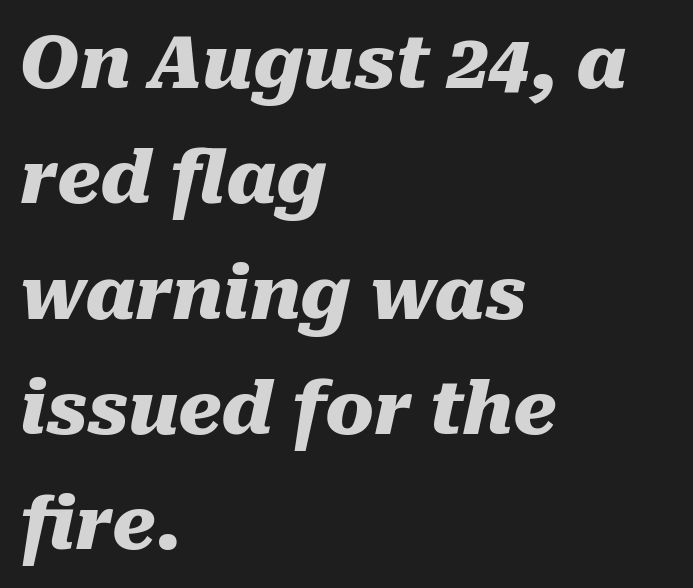
Q: Is the text bold? A: Yes.
Q: Is the text italic (slanted)? A: Yes, it leans right by about 10 degrees.
Q: Is the text underlined? A: No.
Q: How is the paragraph aligned? A: Left-aligned.
Q: Is the spacing between letters normal or unusually wide? A: Normal.
Q: Is the spacing between lines tight, normal or loose? A: Normal.
Q: Width (condensed, normal, or wide)? A: Normal.
Q: Stroke contrast? A: Medium.
Q: x-height? A: Medium.
Q: Monospaced? A: No.
